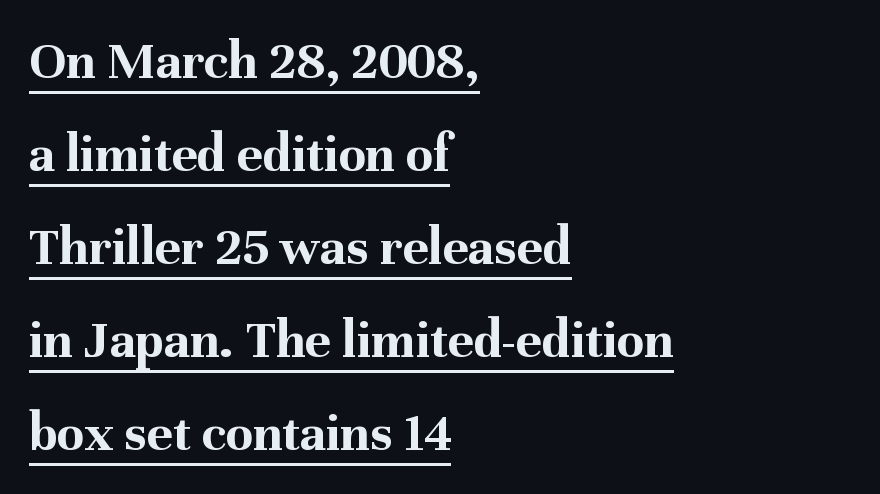
Is this a fixed-width face? No — the glyphs have proportional, varying widths. The typesetter has applied underlining to the passage shown. If you drew a ruler down the left edge, every line would touch it. Is there any slant? The stems are plumb. This sample keeps an unexceptional amount of space between lines. The font is running at its bold setting.
